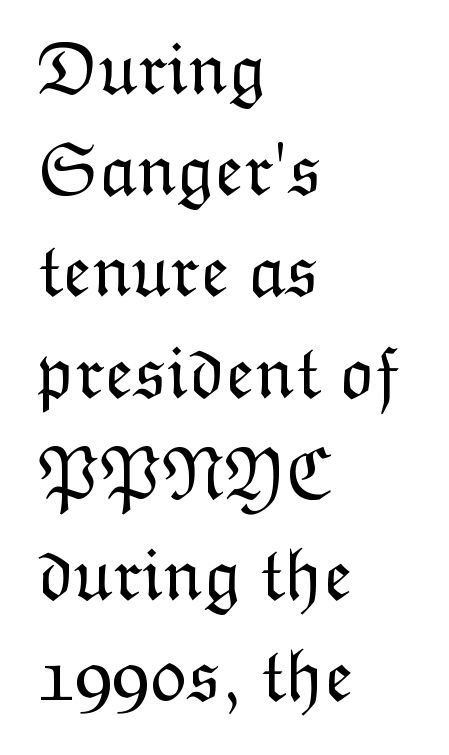
Q: Is the text bold? A: No.
Q: Is the text italic (slanted)? A: No, it is upright.
Q: Is the text underlined? A: No.
Q: How is the paragraph aligned? A: Left-aligned.
Q: Is the spacing between letters normal or unusually wide? A: Normal.
Q: Is the spacing between lines tight, normal or loose? A: Normal.
Q: Width (condensed, normal, or wide)? A: Normal.
Q: Stroke contrast? A: Low.
Q: x-height? A: Medium.
Q: Monospaced? A: No.
